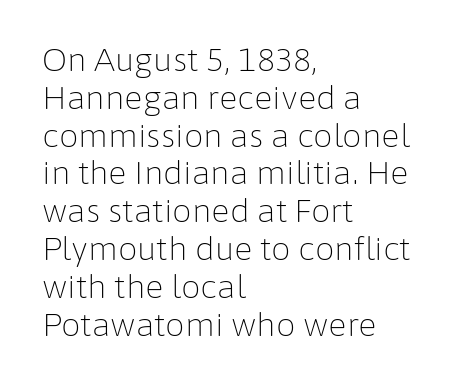
Q: Is the text bold? A: No.
Q: Is the text italic (slanted)? A: No, it is upright.
Q: Is the typeface a serif or a sans-serif typeface? A: Sans-serif.
Q: Is the text underlined? A: No.
Q: How is the paragraph aligned? A: Left-aligned.
Q: Is the spacing between letters normal or unusually wide? A: Normal.
Q: Width (condensed, normal, or wide)? A: Normal.
Q: Stroke contrast? A: Low.
Q: x-height? A: Medium.
Q: Monospaced? A: No.
